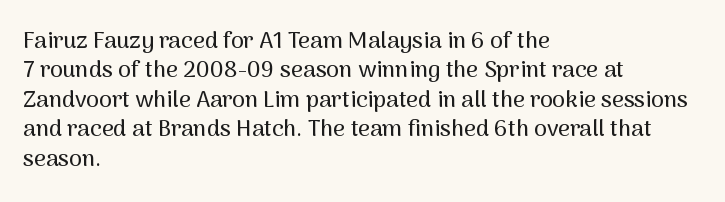
The image shows 23 px text type, upright; set left-aligned, normal line spacing (1.28x), normal letter spacing, not underlined.
